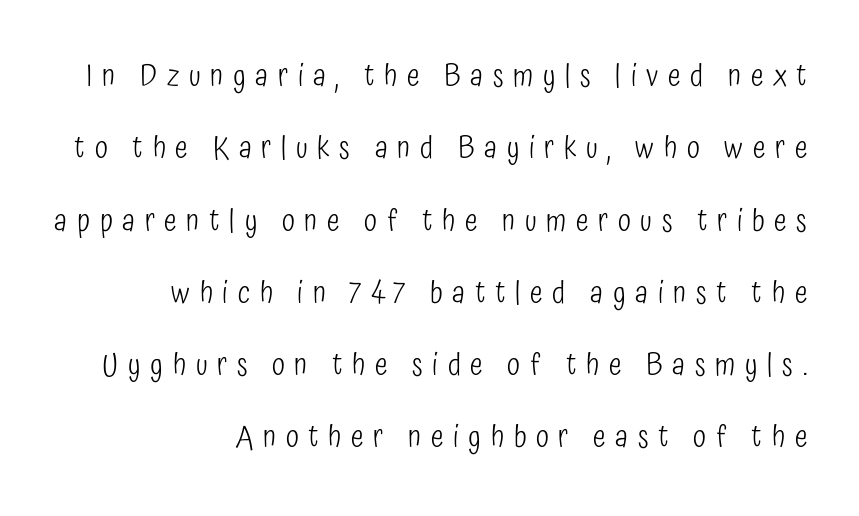
The image shows 30 px light, condensed sans-serif type, upright; set right-aligned, loose line spacing (2.41x), unusually wide letter spacing (+0.32 em), not underlined; low stroke contrast and a medium x-height.
